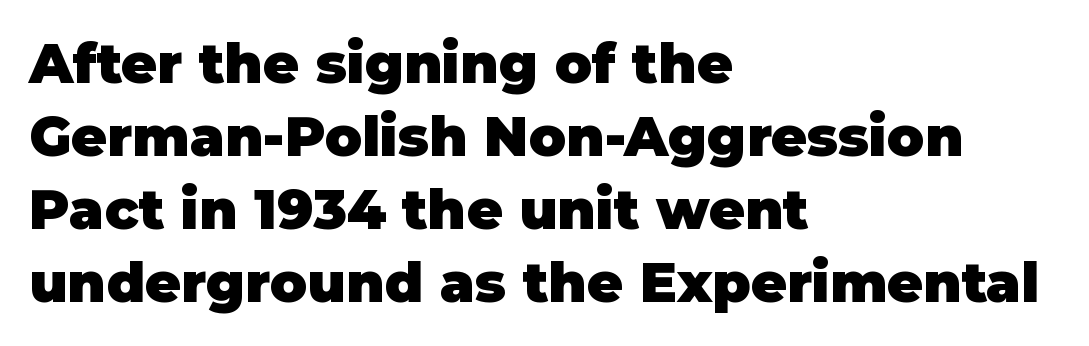
A typesetter would call this proportional, since set widths differ per character. Interline gaps are of average width in this sample. This rendering leaves character spacing at its baseline value. The words here are not underlined. A dark, heavy texture on the line: the type is bold.
